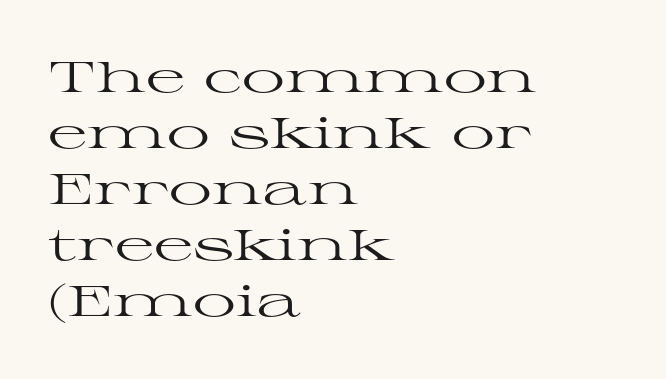
Q: Is the text bold? A: No.
Q: Is the text italic (slanted)? A: No, it is upright.
Q: Is the typeface a serif or a sans-serif typeface? A: Serif.
Q: Is the text underlined? A: No.
Q: How is the paragraph aligned? A: Left-aligned.
Q: Is the spacing between letters normal or unusually wide? A: Normal.
Q: Is the spacing between lines tight, normal or loose? A: Normal.
Q: Width (condensed, normal, or wide)? A: Wide.
Q: Stroke contrast? A: High.
Q: x-height? A: Medium.
Q: Monospaced? A: No.
